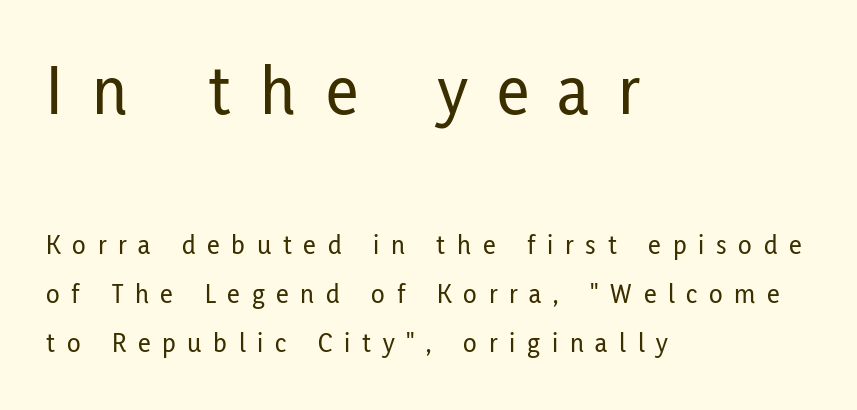
{"serif": "no", "italic": "no", "width": "condensed", "stroke_contrast": "low", "x_height": "medium", "monospaced": "no", "underline": "no", "align": "left", "line_spacing_ratio": 1.75, "letter_spacing": "wide", "letter_spacing_em": 0.42, "larger_block": "first", "size_ratio": 2.54, "glyph_px": 71}
